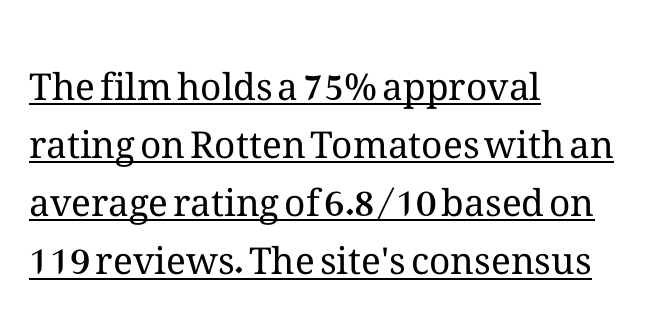
The image shows 37 px regular-weight type, upright; set left-aligned, normal line spacing (1.57x), normal letter spacing, underlined; medium stroke contrast and a medium x-height.
